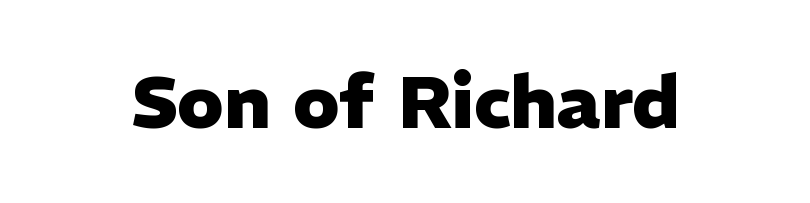
The image shows 74 px heavy sans-serif type, upright; set normal letter spacing, not underlined; low stroke contrast and a medium x-height.
